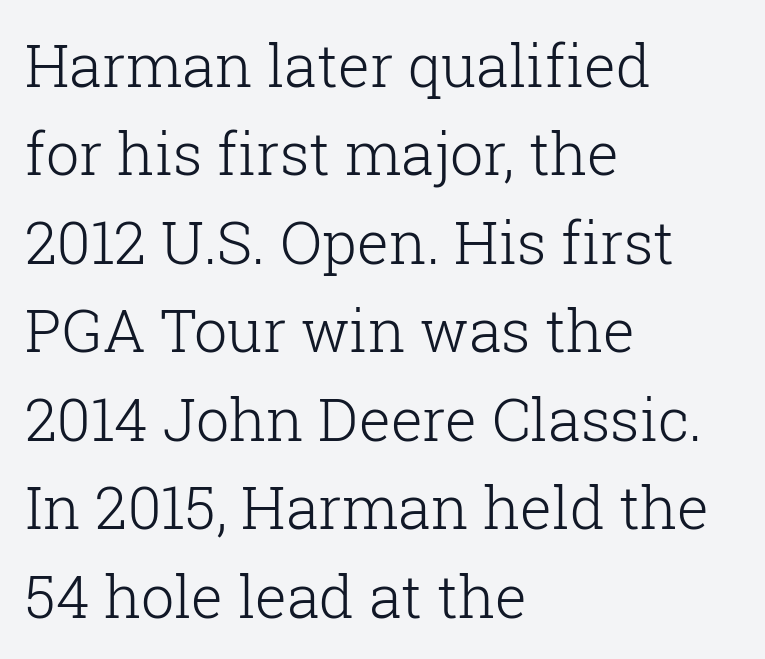
{"serif": "yes", "italic": "no", "bold": "no", "weight": "light", "width": "normal", "stroke_contrast": "low", "x_height": "medium", "monospaced": "no", "underline": "no", "align": "left", "line_spacing": "normal", "line_spacing_ratio": 1.5, "letter_spacing": "normal", "letter_spacing_em": 0.0, "glyph_px": 59}
